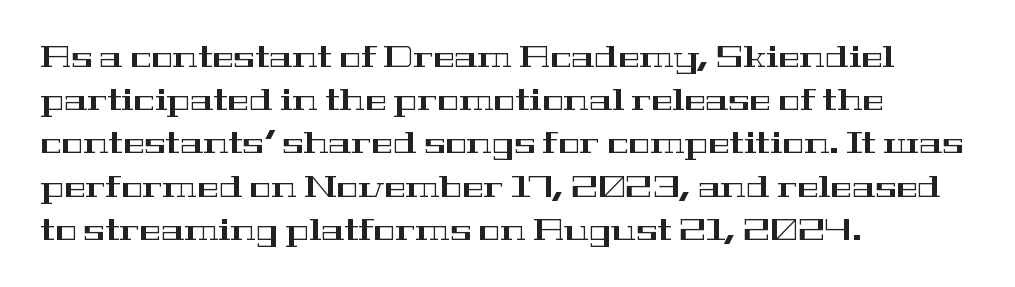
Q: Is the text italic (slanted)? A: No, it is upright.
Q: Is the typeface a serif or a sans-serif typeface? A: Serif.
Q: Is the text underlined? A: No.
Q: How is the paragraph aligned? A: Left-aligned.
Q: Is the spacing between letters normal or unusually wide? A: Normal.
Q: Is the spacing between lines tight, normal or loose? A: Normal.
Q: Width (condensed, normal, or wide)? A: Wide.
Q: Stroke contrast? A: High.
Q: x-height? A: Medium.
Q: Monospaced? A: No.
